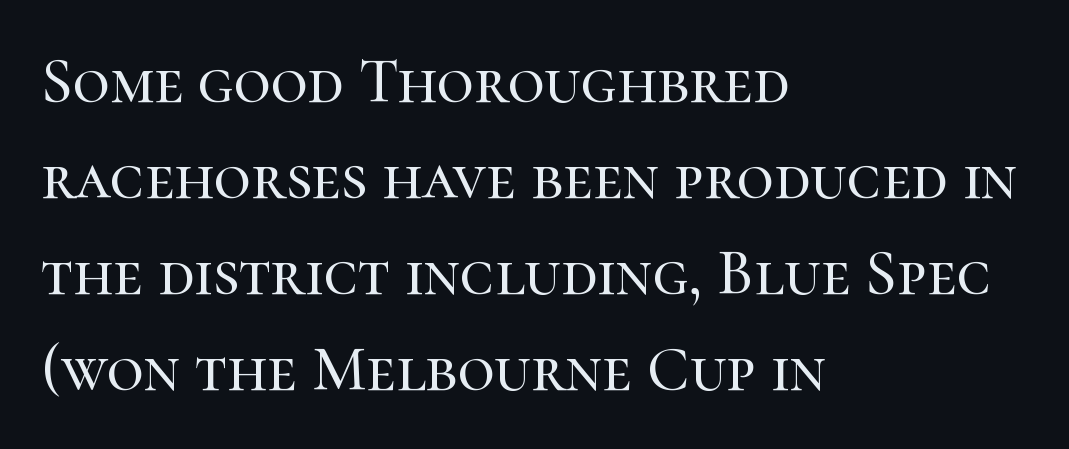
The image shows 64 px serif type, upright; set left-aligned, normal line spacing (1.5x), normal letter spacing, not underlined; high stroke contrast and a medium x-height.
